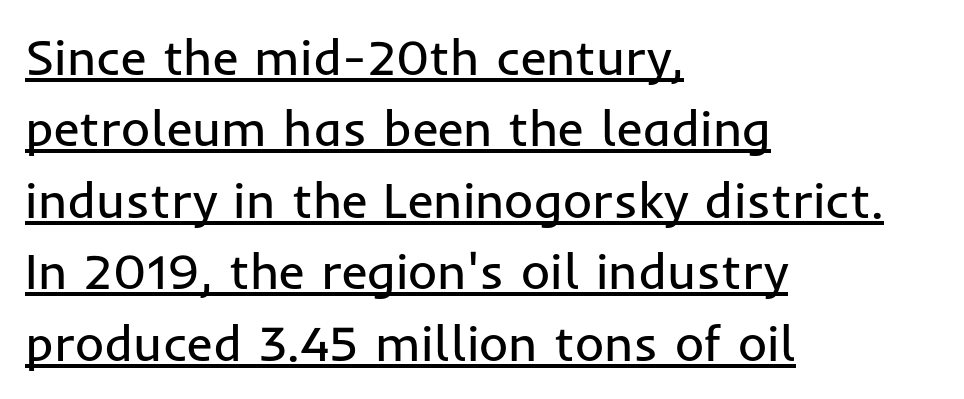
No extra tracking has been applied to these lines. Nope, no serifs anywhere on these letters. This sample is left-justified, so line endings fall wherever the words run out. No letter is thick-stroked: the sample isn't bold. Each letter keeps its own natural width here, so spacing adapts to shape.
